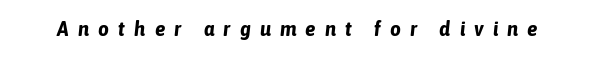
The gaps between neighbouring characters are conspicuously large. The typography opts for an oblique posture over an upright one. The glyphs are unaccompanied by any horizontal stroke below them. Each glyph is drawn with heavy, bold strokes.
